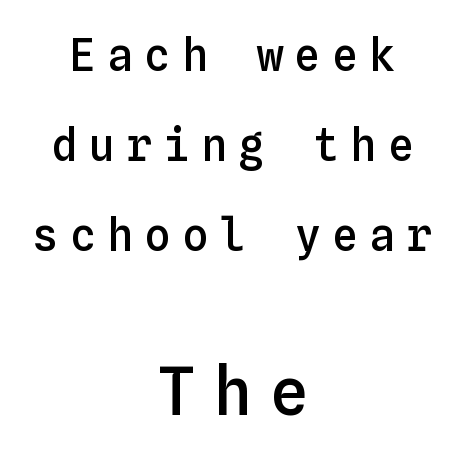
The image shows 66 px semibold type, upright, monospaced; set centered, loose line spacing (2.05x), unusually wide letter spacing (+0.25 em), not underlined; the second (bottom) block is 1.5x larger; low stroke contrast and a medium x-height.
